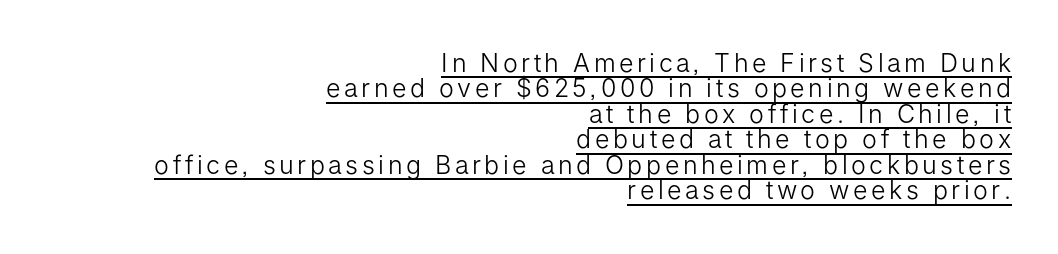
The image shows 25 px text type, upright; set right-aligned, tight line spacing (1.02x), underlined.
